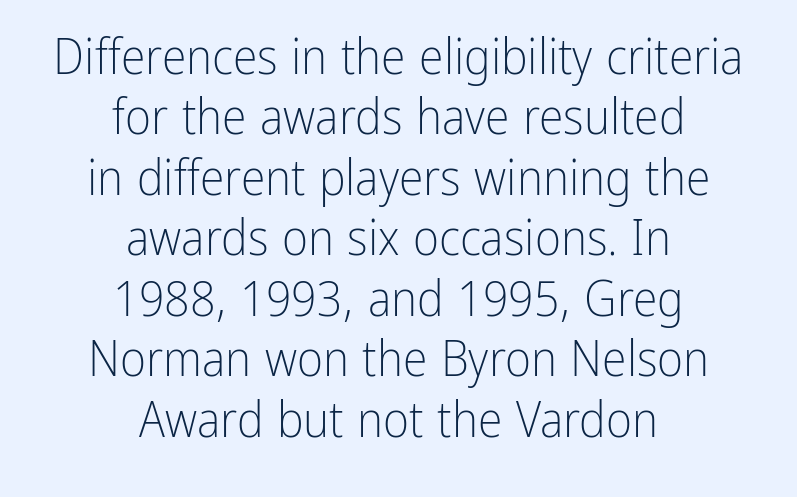
{"serif": "no", "italic": "no", "bold": "no", "weight": "light", "width": "condensed", "stroke_contrast": "low", "x_height": "medium", "monospaced": "no", "underline": "no", "align": "center", "line_spacing_ratio": 1.21, "letter_spacing": "normal", "letter_spacing_em": 0.0, "glyph_px": 50}
